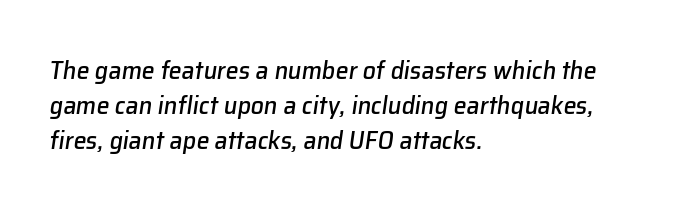
Q: Is the text italic (slanted)? A: Yes, it leans right by about 8 degrees.
Q: Is the text underlined? A: No.
Q: How is the paragraph aligned? A: Left-aligned.
Q: Is the spacing between letters normal or unusually wide? A: Normal.
Q: Is the spacing between lines tight, normal or loose? A: Normal.
